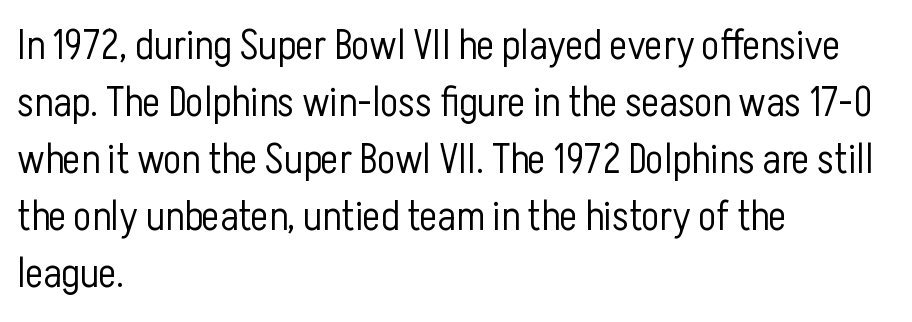
The image shows 42 px light, condensed sans-serif type, upright; set left-aligned, normal line spacing (1.36x), normal letter spacing, not underlined; low stroke contrast and a medium x-height.
